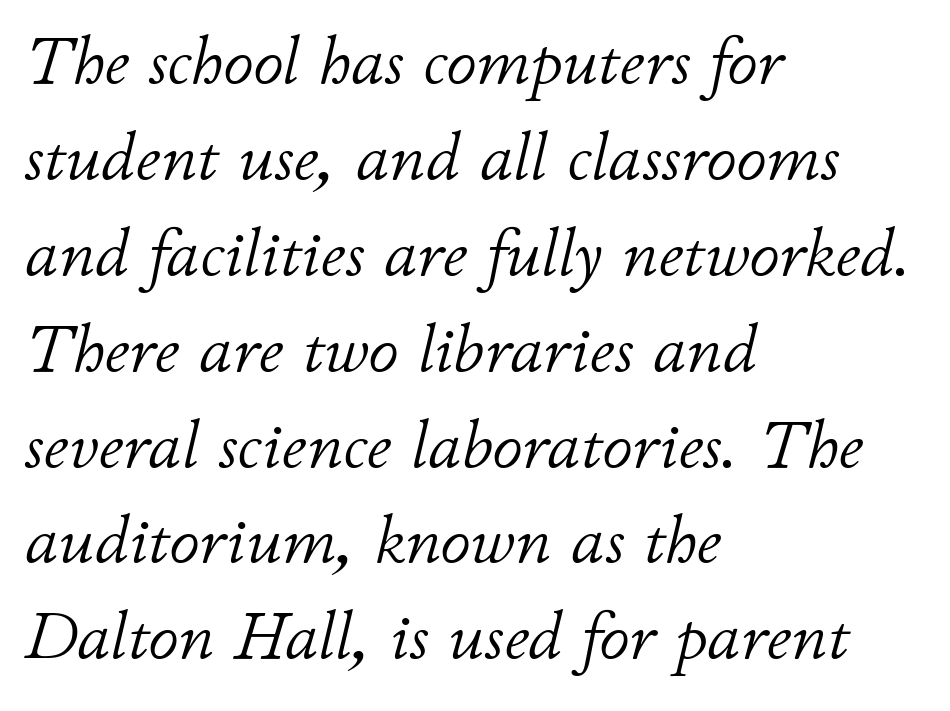
{"italic": "yes", "lean": "right", "slant_degrees": 11, "bold": "no", "weight": "light", "width": "normal", "stroke_contrast": "low", "x_height": "small", "monospaced": "no", "underline": "no", "align": "left", "line_spacing": "normal", "line_spacing_ratio": 1.41, "letter_spacing": "normal", "letter_spacing_em": 0.0, "glyph_px": 68}
